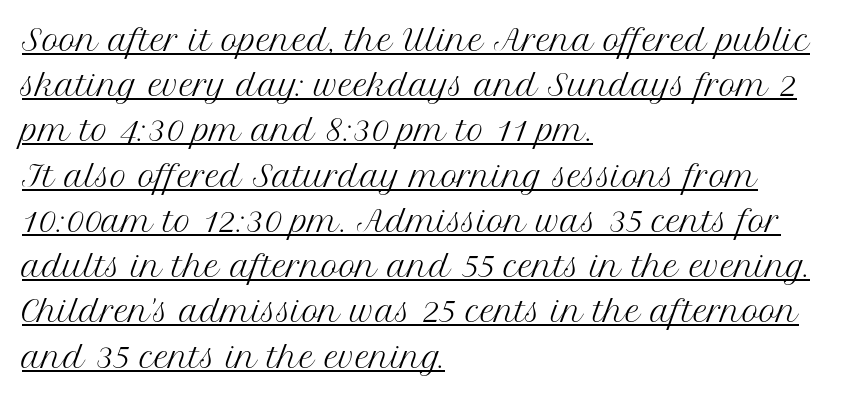
Q: Is the text bold? A: No.
Q: Is the text italic (slanted)? A: Yes.
Q: Is the typeface a serif or a sans-serif typeface? A: Serif.
Q: Is the text underlined? A: Yes.
Q: How is the paragraph aligned? A: Left-aligned.
Q: Is the spacing between letters normal or unusually wide? A: Normal.
Q: Is the spacing between lines tight, normal or loose? A: Normal.
Q: Width (condensed, normal, or wide)? A: Normal.
Q: Stroke contrast? A: Medium.
Q: x-height? A: Medium.
Q: Monospaced? A: No.
